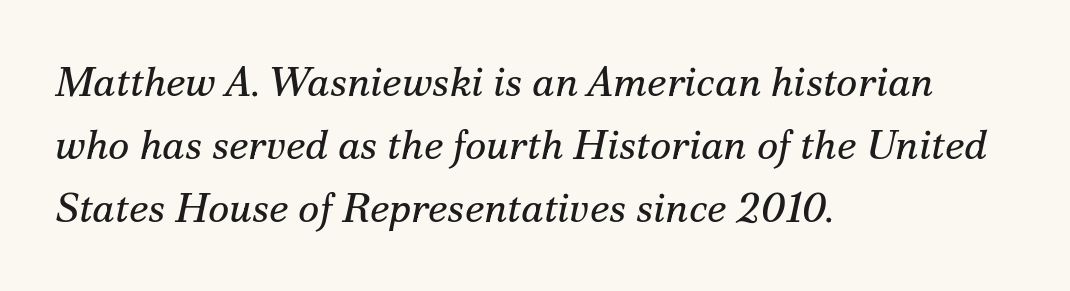
Q: Is the text bold? A: No.
Q: Is the text italic (slanted)? A: Yes, it leans right by about 12 degrees.
Q: Is the typeface a serif or a sans-serif typeface? A: Serif.
Q: Is the text underlined? A: No.
Q: How is the paragraph aligned? A: Left-aligned.
Q: Is the spacing between letters normal or unusually wide? A: Normal.
Q: Is the spacing between lines tight, normal or loose? A: Normal.
Q: Width (condensed, normal, or wide)? A: Normal.
Q: Stroke contrast? A: Medium.
Q: x-height? A: Small.
Q: Monospaced? A: No.
